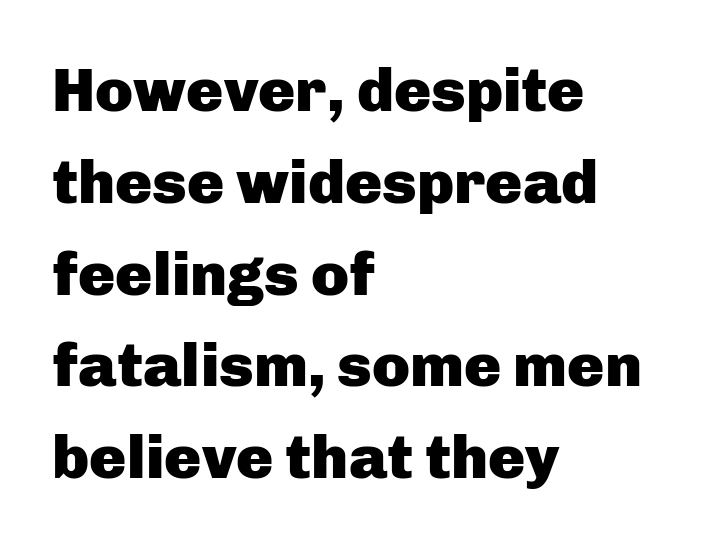
{"serif": "no", "italic": "no", "bold": "yes", "weight": "heavy", "width": "normal", "stroke_contrast": "low", "x_height": "medium", "monospaced": "no", "underline": "no", "align": "left", "line_spacing": "normal", "line_spacing_ratio": 1.48, "letter_spacing": "normal", "letter_spacing_em": 0.0, "glyph_px": 62}
